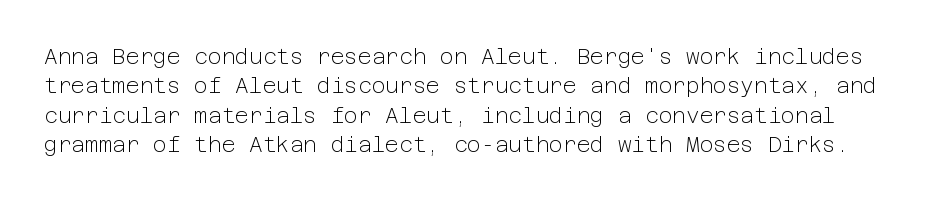
{"italic": "no", "bold": "no", "underline": "no", "line_spacing": "normal", "line_spacing_ratio": 1.4, "letter_spacing": "normal", "letter_spacing_em": 0.0, "glyph_px": 21}
